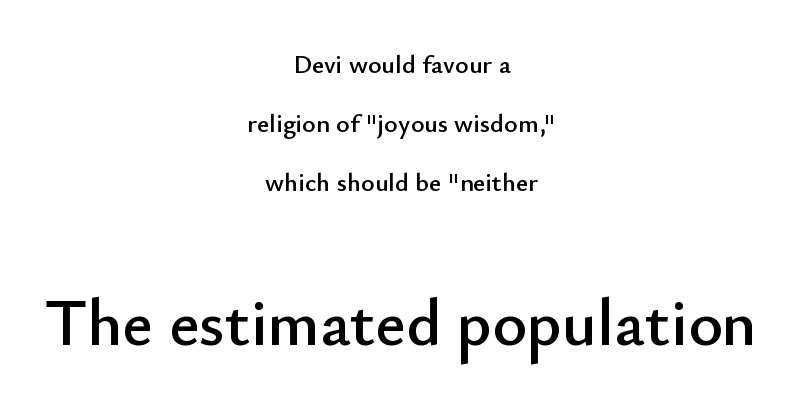
The image shows 66 px sans-serif type, upright; set centered, loose line spacing (2.27x), normal letter spacing, not underlined; the second (bottom) block is 2.54x larger; low stroke contrast and a small x-height.
